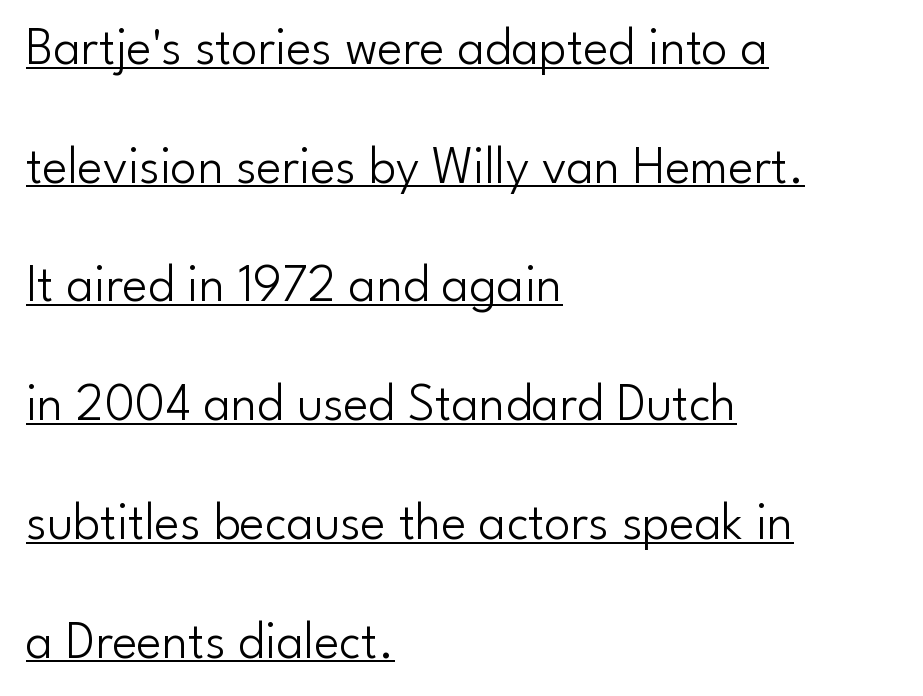
This rendering employs a face without finishing strokes, i.e., a sans-serif. The rendering anchors every line to the left-hand side. Here the designer chose a conventional face with non-uniform glyph widths. Whoever set this chose breathing room over compactness in the vertical rhythm. Nothing heavy about these letters — not bold at all. The rendering uses the underline text-decoration.
